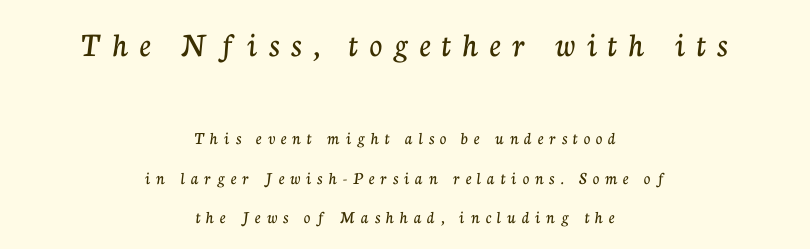
Caption: upper text group enlarged, lower text group reduced. Loose tracking; the words dissolve into strings of separated letters. These lines stand farther apart than default settings would place them. This sample has the flowing, uneven cadence of proportional lettering. The glyphs in this specimen are seriffed. Check under the words: just untouched page.
